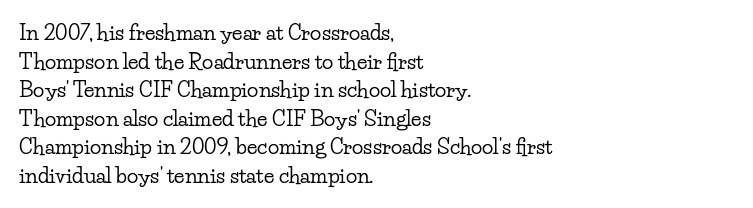
The image shows 21 px text type, upright; set left-aligned, normal line spacing (1.36x), normal letter spacing, not underlined.
